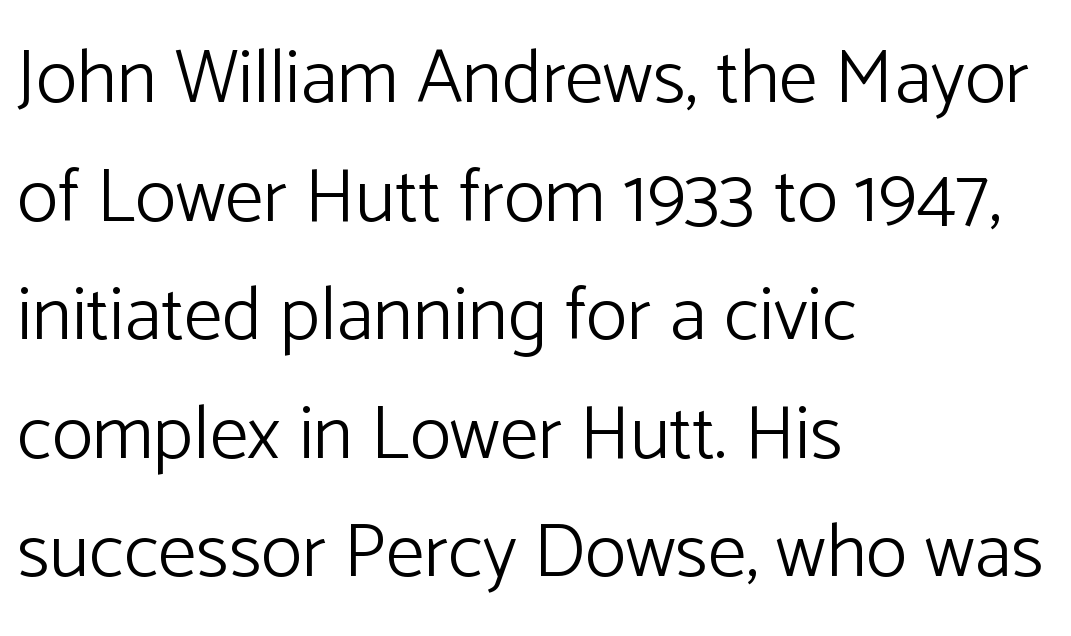
Q: Is the text bold? A: No.
Q: Is the text italic (slanted)? A: No, it is upright.
Q: Is the typeface a serif or a sans-serif typeface? A: Sans-serif.
Q: Is the text underlined? A: No.
Q: How is the paragraph aligned? A: Left-aligned.
Q: Is the spacing between letters normal or unusually wide? A: Normal.
Q: Is the spacing between lines tight, normal or loose? A: Normal.
Q: Width (condensed, normal, or wide)? A: Normal.
Q: Stroke contrast? A: Low.
Q: x-height? A: Medium.
Q: Monospaced? A: No.
